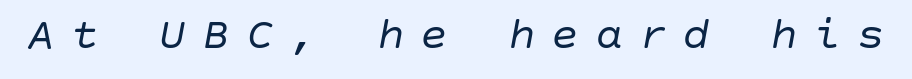
Q: Is the text bold? A: No.
Q: Is the text italic (slanted)? A: Yes, it leans right by about 10 degrees.
Q: Is the text underlined? A: No.
Q: Is the spacing between letters normal or unusually wide? A: Unusually wide.
Q: Width (condensed, normal, or wide)? A: Normal.
Q: Stroke contrast? A: Low.
Q: x-height? A: Large.
